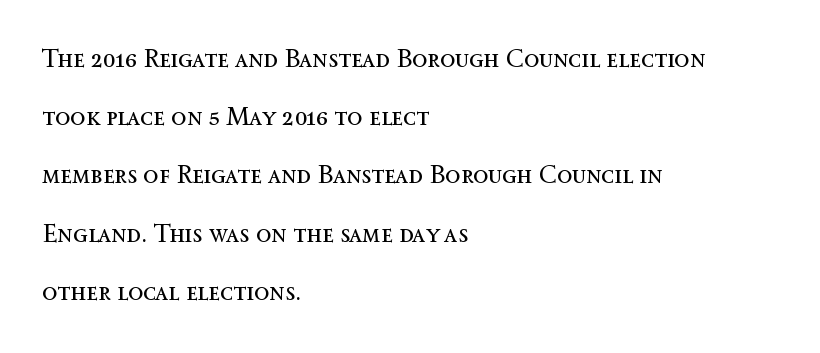
{"italic": "no", "bold": "no", "underline": "no", "align": "left", "line_spacing": "loose", "line_spacing_ratio": 2.33, "letter_spacing": "normal", "letter_spacing_em": 0.0, "glyph_px": 25}
